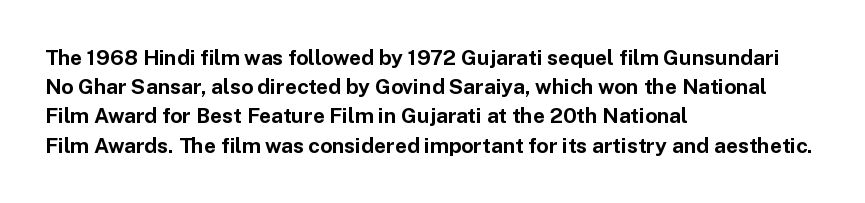
Q: Is the text bold? A: Yes.
Q: Is the text italic (slanted)? A: No, it is upright.
Q: Is the text underlined? A: No.
Q: How is the paragraph aligned? A: Left-aligned.
Q: Is the spacing between letters normal or unusually wide? A: Normal.
Q: Is the spacing between lines tight, normal or loose? A: Normal.
